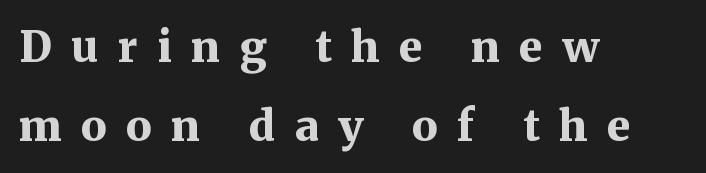
Q: Is the text bold? A: Yes.
Q: Is the text italic (slanted)? A: No, it is upright.
Q: Is the typeface a serif or a sans-serif typeface? A: Serif.
Q: Is the text underlined? A: No.
Q: How is the paragraph aligned? A: Left-aligned.
Q: Is the spacing between letters normal or unusually wide? A: Unusually wide.
Q: Width (condensed, normal, or wide)? A: Normal.
Q: Stroke contrast? A: Medium.
Q: x-height? A: Medium.
Q: Monospaced? A: No.
